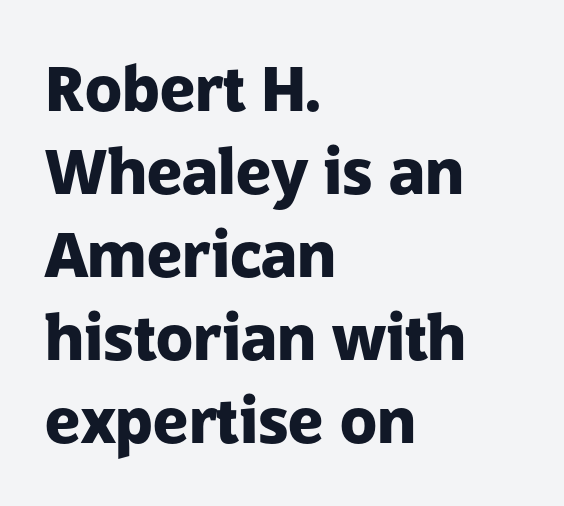
Where is the straight margin? On the left. The space beneath each line is pristine and unruled. Rows of type keep a routine distance in the vertical direction. A sans-serif font was chosen for this passage.
